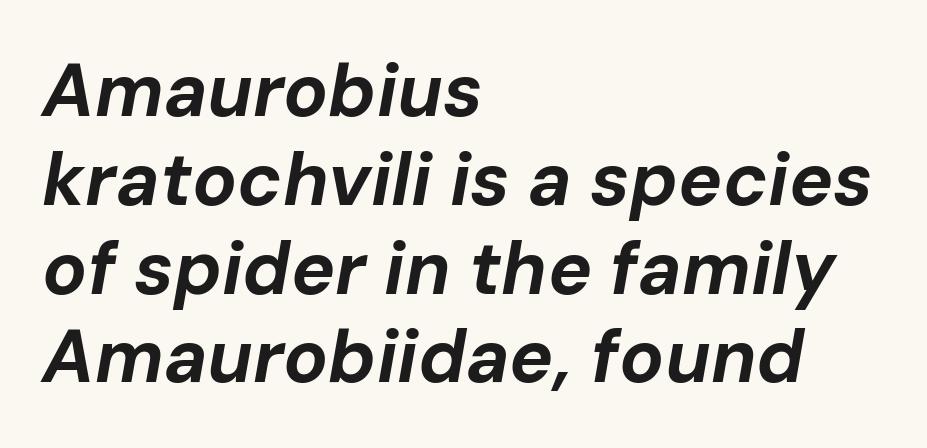
The image shows 74 px bold type, italic (leaning right); set left-aligned, line spacing 1.2x, normal letter spacing, not underlined; low stroke contrast and a medium x-height.
